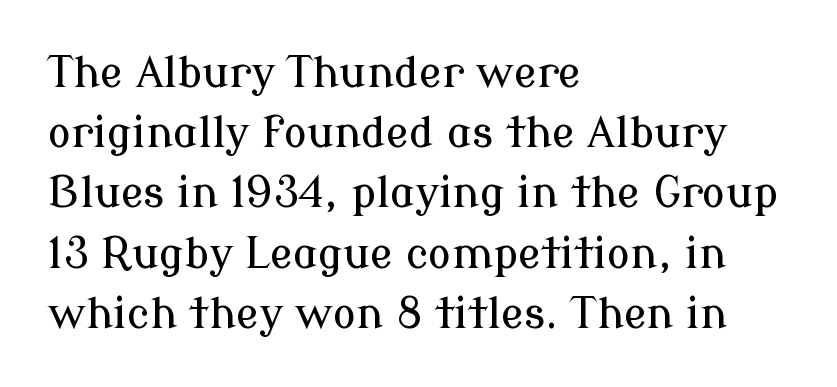
{"serif": "yes", "italic": "no", "width": "normal", "stroke_contrast": "low", "x_height": "medium", "monospaced": "no", "underline": "no", "align": "left", "line_spacing": "normal", "line_spacing_ratio": 1.4, "letter_spacing": "normal", "letter_spacing_em": 0.0, "glyph_px": 43}
